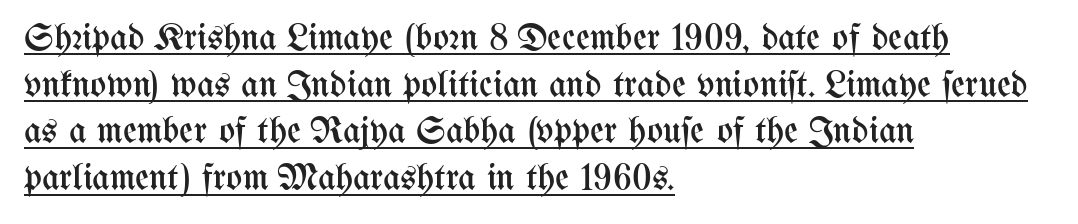
Here the designer chose a conventional face with non-uniform glyph widths. The face used here appears with an underline applied. Does extra space separate the letters? No, they use regular spacing. Casual observation: everything's shoved over to the left.
